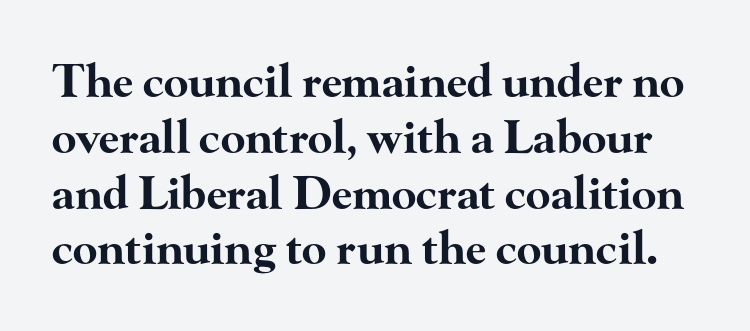
{"serif": "yes", "italic": "no", "bold": "yes", "weight": "bold", "width": "wide", "stroke_contrast": "high", "x_height": "small", "monospaced": "no", "underline": "no", "line_spacing_ratio": 1.24, "letter_spacing": "normal", "letter_spacing_em": 0.0, "glyph_px": 45}
